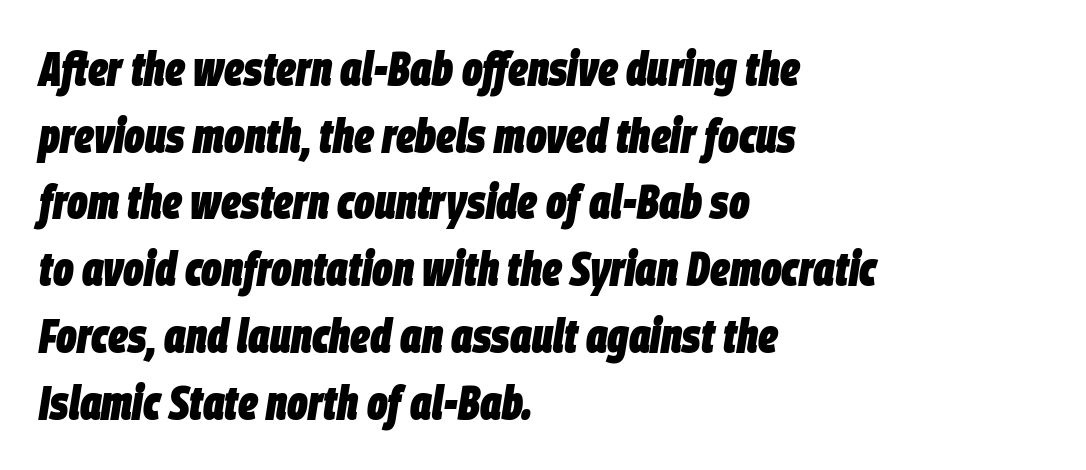
{"italic": "yes", "lean": "right", "slant_degrees": 9, "bold": "yes", "weight": "heavy", "width": "condensed", "stroke_contrast": "low", "x_height": "large", "monospaced": "no", "underline": "no", "align": "left", "line_spacing": "normal", "line_spacing_ratio": 1.39, "letter_spacing": "normal", "letter_spacing_em": 0.0, "glyph_px": 48}
